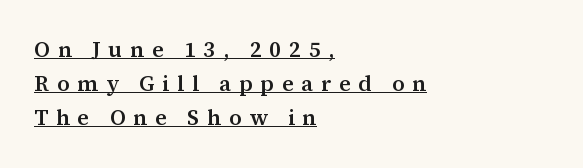
{"italic": "no", "bold": "semi", "underline": "yes", "align": "left", "line_spacing": "normal", "line_spacing_ratio": 1.55, "letter_spacing": "wide", "letter_spacing_em": 0.35, "glyph_px": 22}
